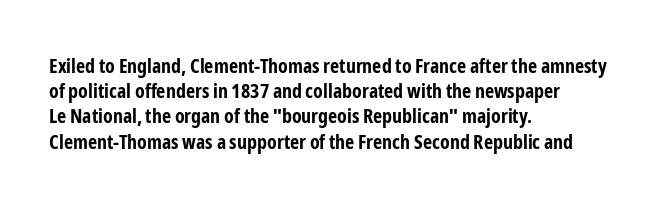
The image shows 20 px bold type, upright; set left-aligned, normal line spacing (1.26x), normal letter spacing, not underlined.
